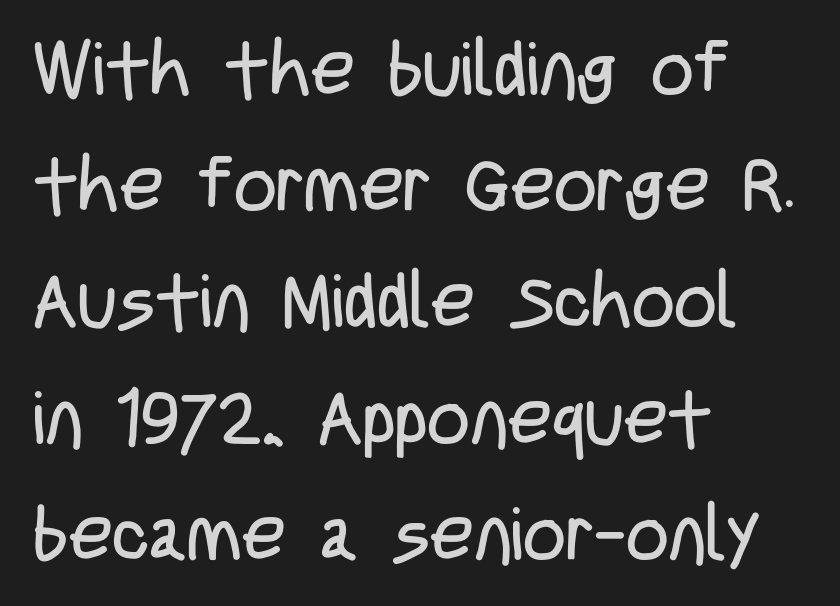
The image shows 75 px regular-weight, condensed sans-serif type, upright; set left-aligned, normal line spacing (1.55x), normal letter spacing, not underlined; low stroke contrast and a large x-height.
